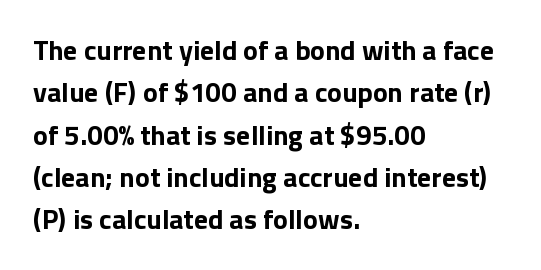
{"serif": "no", "italic": "no", "bold": "yes", "weight": "bold", "width": "normal", "stroke_contrast": "low", "x_height": "medium", "monospaced": "no", "underline": "no", "align": "left", "line_spacing": "normal", "line_spacing_ratio": 1.51, "letter_spacing": "normal", "letter_spacing_em": 0.0, "glyph_px": 28}
